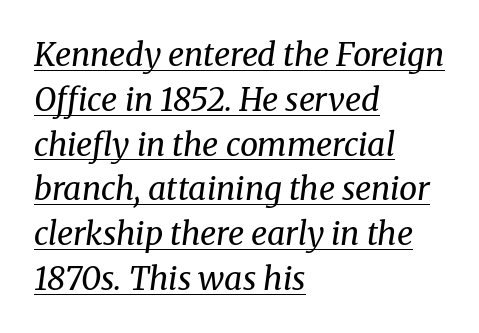
{"serif": "yes", "italic": "yes", "lean": "right", "slant_degrees": 8, "bold": "no", "weight": "regular", "width": "normal", "stroke_contrast": "medium", "x_height": "medium", "monospaced": "no", "underline": "yes", "align": "left", "line_spacing": "normal", "line_spacing_ratio": 1.4, "letter_spacing": "normal", "letter_spacing_em": 0.0, "glyph_px": 32}
